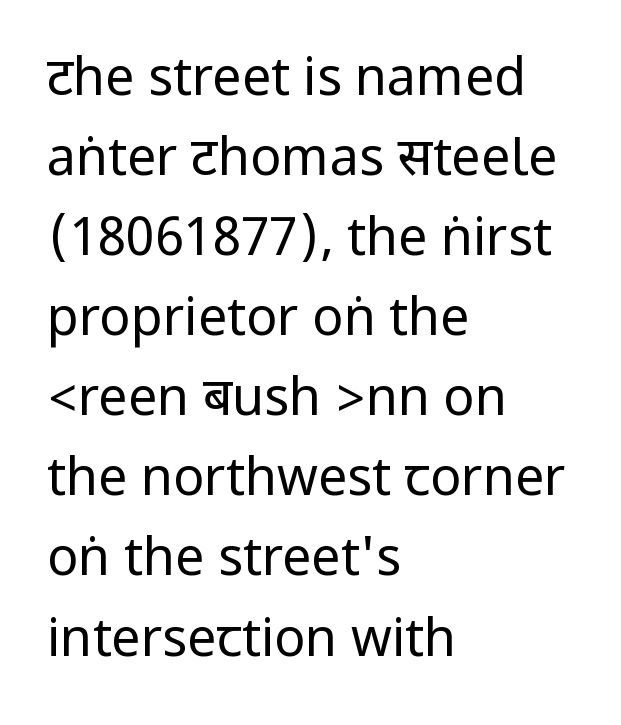
The image shows 52 px regular-weight, condensed sans-serif type, upright; set left-aligned, normal line spacing (1.54x), normal letter spacing, not underlined; low stroke contrast.
